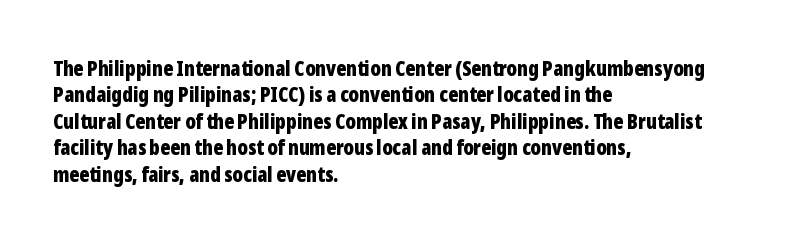
The image shows 21 px bold type, upright; set left-aligned, normal line spacing (1.26x), normal letter spacing, not underlined.
